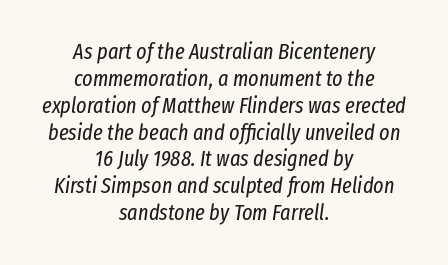
The image shows 22 px text type, italic (leaning right); set centered, line spacing 1.22x, normal letter spacing, not underlined.
